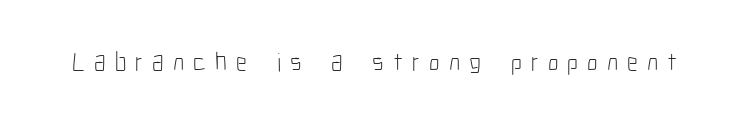
{"italic": "no", "bold": "no", "underline": "no", "letter_spacing": "wide", "letter_spacing_em": 0.35, "glyph_px": 26}
